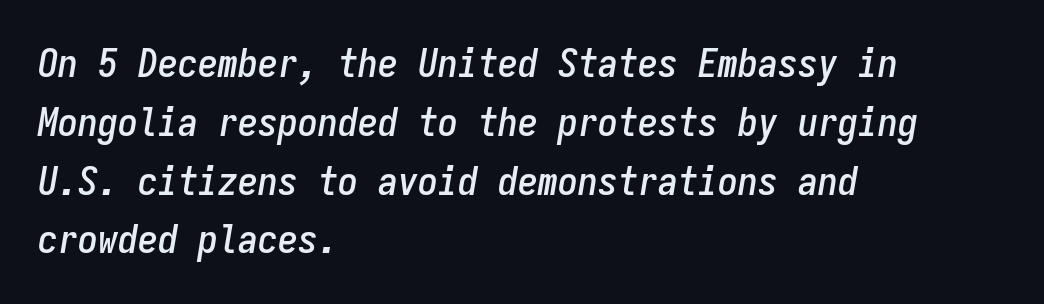
{"italic": "yes", "lean": "right", "slant_degrees": 9, "width": "condensed", "stroke_contrast": "low", "x_height": "medium", "monospaced": "yes", "underline": "no", "align": "left", "line_spacing": "normal", "line_spacing_ratio": 1.47, "letter_spacing": "normal", "letter_spacing_em": 0.0, "glyph_px": 40}
